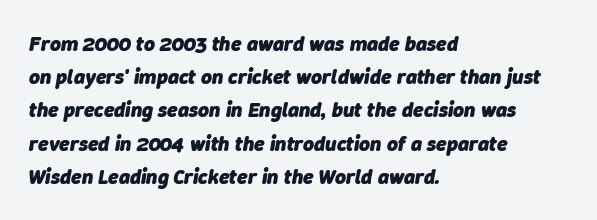
Italic: yes, the glyphs are oblique. A typesetter would call this leading conventional body-copy spacing. Horizontally, the lines are justified to the leading edge only. Nothing unusual about the tracking: characters are spaced as the font intends. Weight check: bold — yes, fully.
